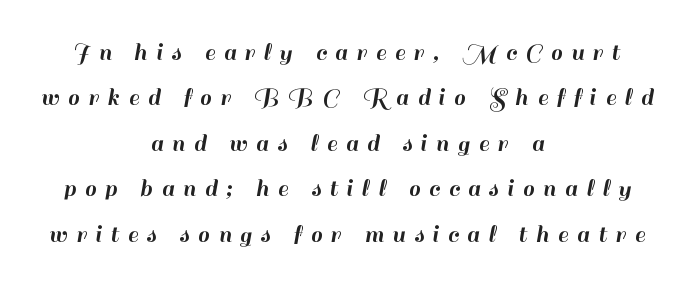
{"underline": "no", "align": "center", "line_spacing_ratio": 1.75, "letter_spacing": "wide", "letter_spacing_em": 0.34, "glyph_px": 26}
